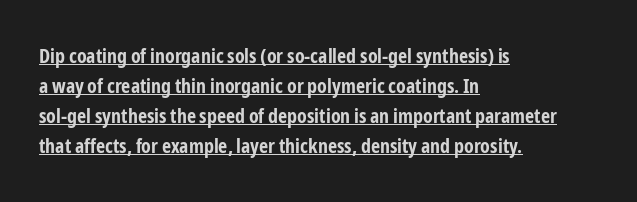
The sample's only ornament is a line tracing under the words. Does the leading feel generous? No, just average. Compared with a centered layout, this one pins lines to the left instead. Inter-character spacing is left at the font's built-in metrics. When letters stand straight like this, we call the style roman or upright. Typesetter's note: full bold, strokes at maximum text heaviness.
